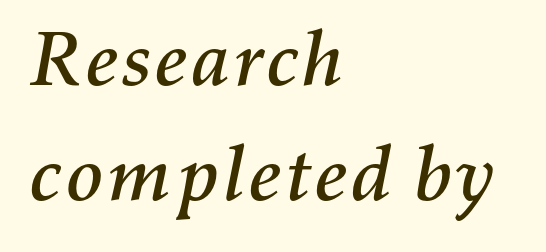
You can tell it's italic because the verticals aren't actually vertical. All the whitespace from short lines collects on the right. Letters rest on an invisible, unmarked baseline. Leading: standard. The rendering keeps characters at their native spacing. Looks like regular typesetting: each glyph gets only the width it needs.
